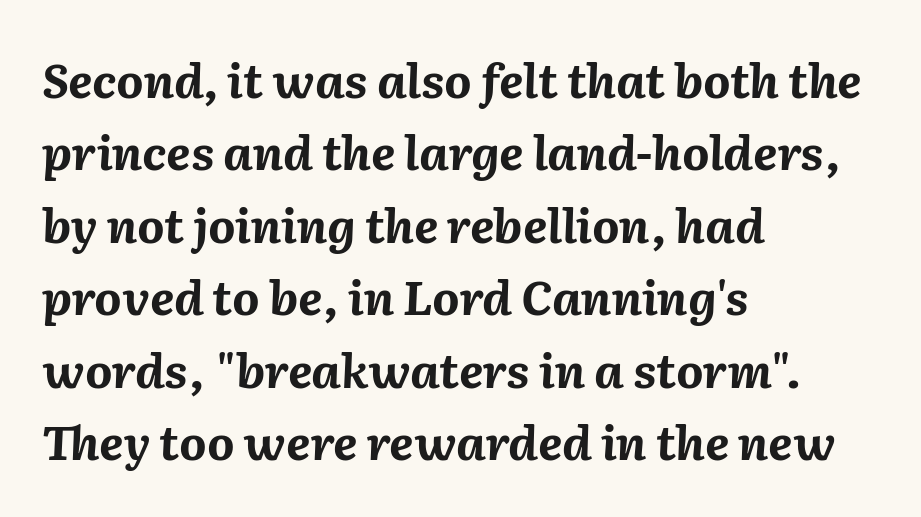
Rows of type keep a routine distance in the vertical direction. Notice how the stems are inclined rather than vertical — that's the hallmark of italics. What stands out about the letter spacing? Nothing — it is the standard amount. How heavy is the stroke? Heavy — this is a bold.
